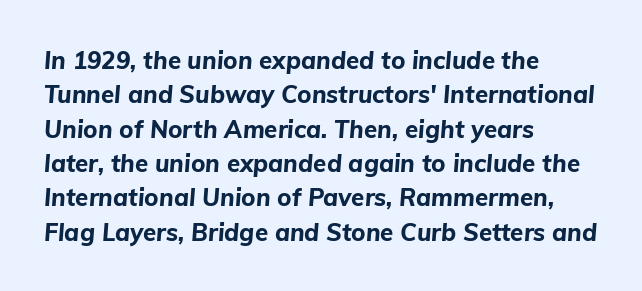
{"italic": "yes", "lean": "right", "slant_degrees": 5, "bold": "yes", "underline": "no", "align": "left", "line_spacing": "normal", "line_spacing_ratio": 1.43, "letter_spacing": "normal", "letter_spacing_em": 0.0, "glyph_px": 24}
